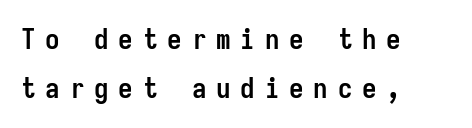
{"serif": "no", "italic": "no", "bold": "yes", "weight": "semibold", "width": "condensed", "stroke_contrast": "low", "x_height": "medium", "monospaced": "yes", "underline": "no", "align": "left", "line_spacing": "normal", "line_spacing_ratio": 1.68, "letter_spacing": "wide", "letter_spacing_em": 0.34, "glyph_px": 29}
